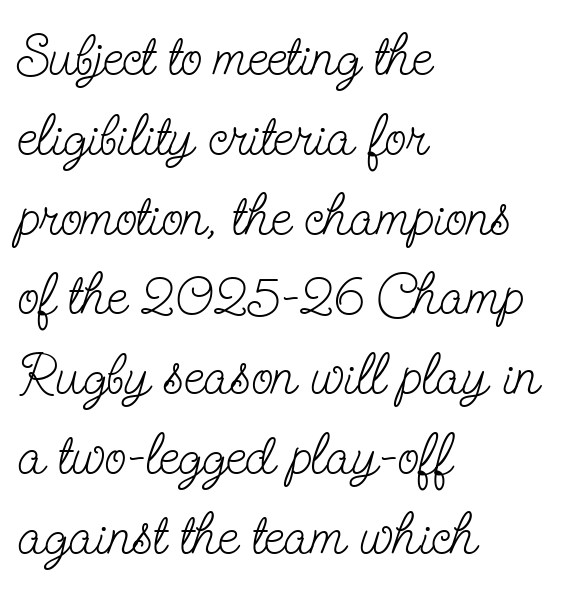
{"serif": "yes", "bold": "no", "weight": "light", "width": "condensed", "stroke_contrast": "low", "x_height": "small", "monospaced": "no", "underline": "no", "align": "left", "line_spacing": "normal", "line_spacing_ratio": 1.4, "letter_spacing": "normal", "letter_spacing_em": 0.0, "glyph_px": 57}
